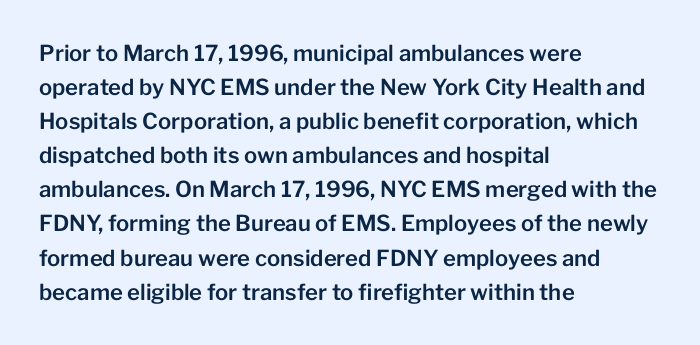
Students, observe: this is what conventionally led text looks like. This sample uses an upright cut, with every glyph sitting square on the baseline. A clean baseline with only descenders dipping below it. Each word holds together tightly as a unit, with standard inter-letter gaps.
